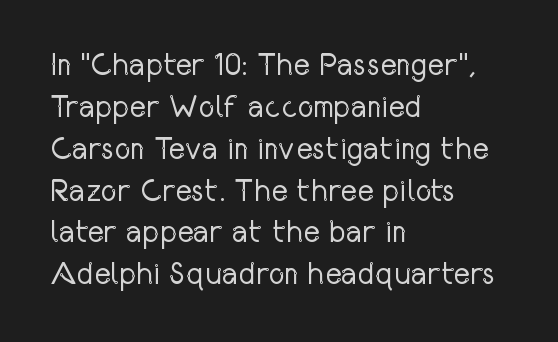
Q: Is the text bold? A: No.
Q: Is the text italic (slanted)? A: No, it is upright.
Q: Is the typeface a serif or a sans-serif typeface? A: Sans-serif.
Q: Is the text underlined? A: No.
Q: How is the paragraph aligned? A: Left-aligned.
Q: Is the spacing between letters normal or unusually wide? A: Normal.
Q: Is the spacing between lines tight, normal or loose? A: Normal.
Q: Width (condensed, normal, or wide)? A: Condensed.
Q: Stroke contrast? A: Low.
Q: x-height? A: Medium.
Q: Monospaced? A: No.
